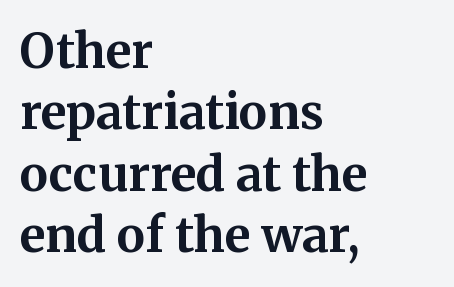
Q: Is the text bold? A: Yes.
Q: Is the text italic (slanted)? A: No, it is upright.
Q: Is the typeface a serif or a sans-serif typeface? A: Serif.
Q: Is the text underlined? A: No.
Q: How is the paragraph aligned? A: Left-aligned.
Q: Is the spacing between letters normal or unusually wide? A: Normal.
Q: Is the spacing between lines tight, normal or loose? A: Normal.
Q: Width (condensed, normal, or wide)? A: Normal.
Q: Stroke contrast? A: Medium.
Q: x-height? A: Medium.
Q: Monospaced? A: No.
